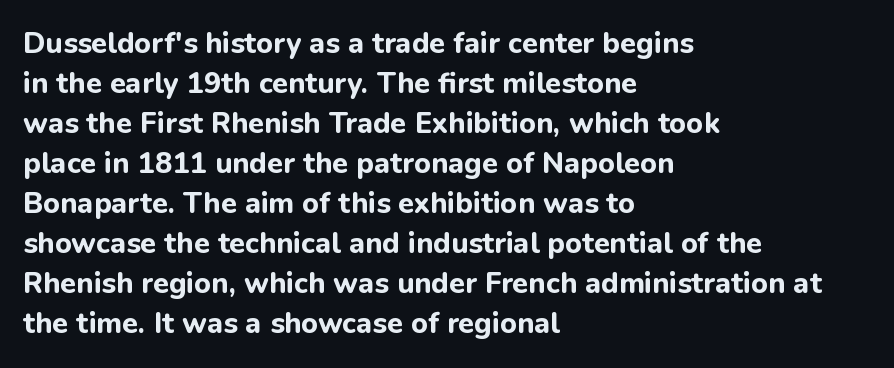
{"serif": "no", "italic": "no", "bold": "yes", "weight": "bold", "width": "normal", "stroke_contrast": "low", "x_height": "medium", "monospaced": "no", "underline": "no", "align": "left", "line_spacing": "normal", "line_spacing_ratio": 1.38, "letter_spacing": "normal", "letter_spacing_em": 0.0, "glyph_px": 29}
